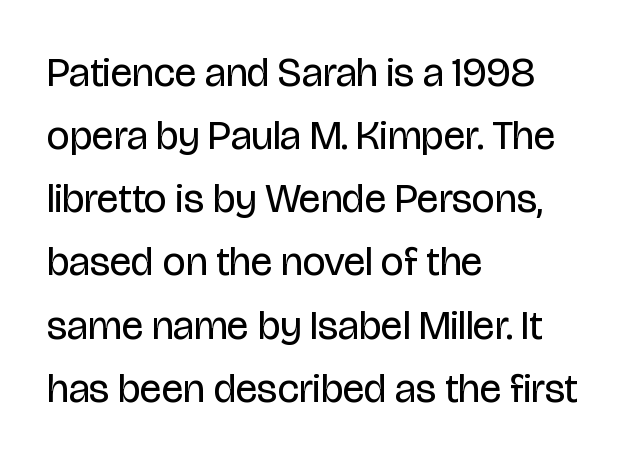
{"serif": "no", "italic": "no", "bold": "no", "weight": "regular", "width": "condensed", "stroke_contrast": "low", "x_height": "large", "monospaced": "no", "underline": "no", "align": "left", "line_spacing": "normal", "line_spacing_ratio": 1.54, "letter_spacing": "normal", "letter_spacing_em": 0.0, "glyph_px": 41}
